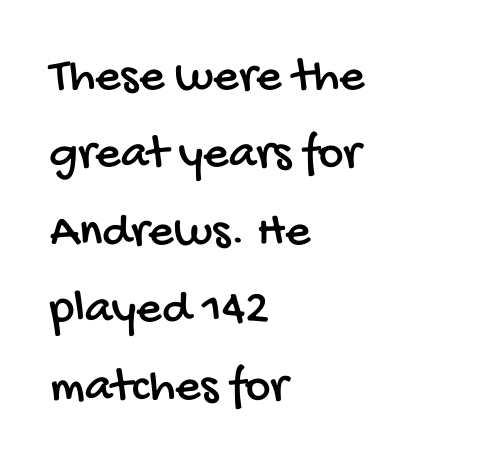
Q: Is the typeface a serif or a sans-serif typeface? A: Sans-serif.
Q: Is the text underlined? A: No.
Q: How is the paragraph aligned? A: Left-aligned.
Q: Is the spacing between letters normal or unusually wide? A: Normal.
Q: Is the spacing between lines tight, normal or loose? A: Normal.
Q: Width (condensed, normal, or wide)? A: Condensed.
Q: Stroke contrast? A: Low.
Q: x-height? A: Large.
Q: Monospaced? A: No.
